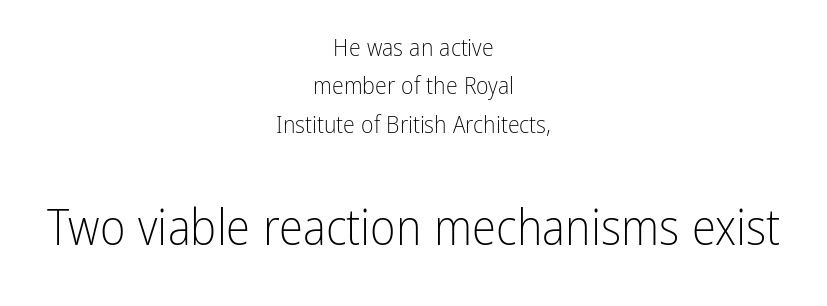
Q: Is the text bold? A: No.
Q: Is the text italic (slanted)? A: No, it is upright.
Q: Is the typeface a serif or a sans-serif typeface? A: Sans-serif.
Q: Is the text underlined? A: No.
Q: How is the paragraph aligned? A: Centered.
Q: Is the spacing between letters normal or unusually wide? A: Normal.
Q: Is the spacing between lines tight, normal or loose? A: Normal.
Q: Which block of text is set in a larger size, the first (top) or the second (bottom)? A: The second (bottom) one.
Q: Width (condensed, normal, or wide)? A: Condensed.
Q: Stroke contrast? A: Low.
Q: x-height? A: Medium.
Q: Monospaced? A: No.
